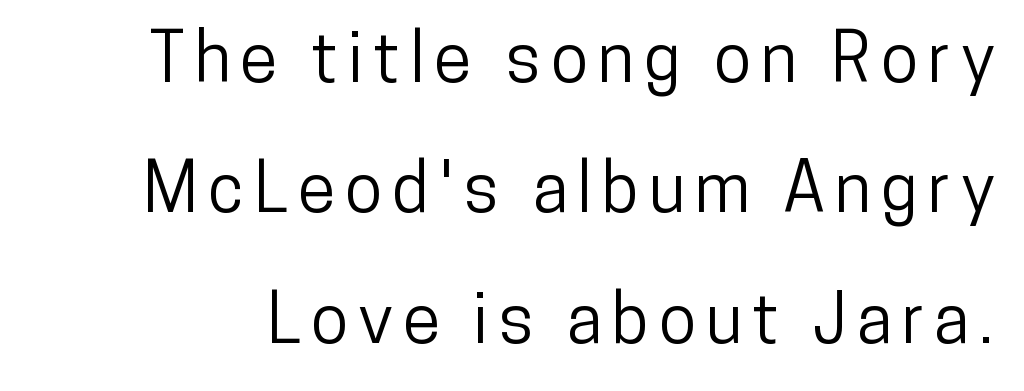
Unmarked baselines from the first word to the last. Each letter keeps its own natural width here, so spacing adapts to shape. You can tell it's not italic because the verticals are truly vertical. In terms of letterform style, serifs are entirely absent.
